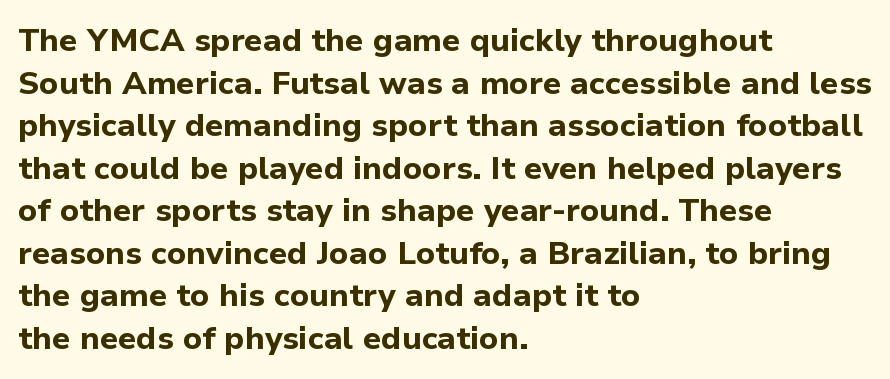
{"serif": "no", "italic": "no", "bold": "yes", "weight": "bold", "width": "normal", "stroke_contrast": "low", "x_height": "medium", "monospaced": "no", "underline": "no", "align": "left", "line_spacing": "normal", "line_spacing_ratio": 1.33, "letter_spacing": "normal", "letter_spacing_em": 0.0, "glyph_px": 32}
